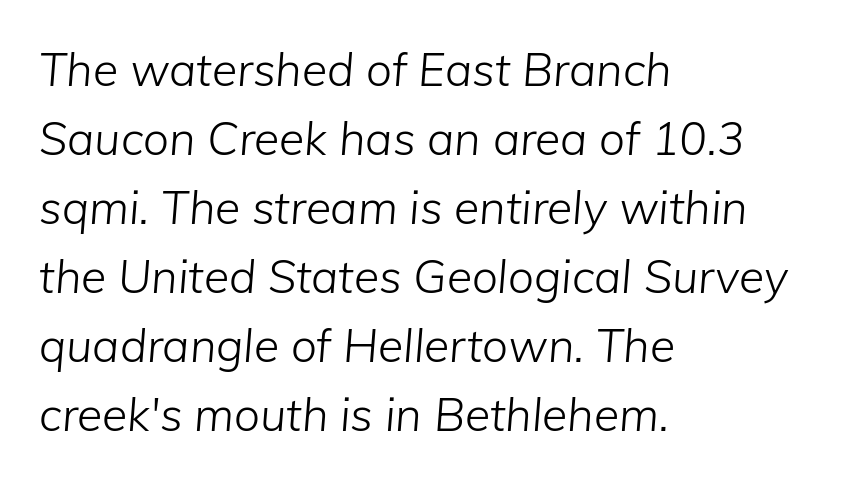
Q: Is the text bold? A: No.
Q: Is the text italic (slanted)? A: Yes, it leans right by about 5 degrees.
Q: Is the text underlined? A: No.
Q: How is the paragraph aligned? A: Left-aligned.
Q: Is the spacing between letters normal or unusually wide? A: Normal.
Q: Is the spacing between lines tight, normal or loose? A: Normal.
Q: Width (condensed, normal, or wide)? A: Normal.
Q: Stroke contrast? A: Low.
Q: x-height? A: Medium.
Q: Monospaced? A: No.
